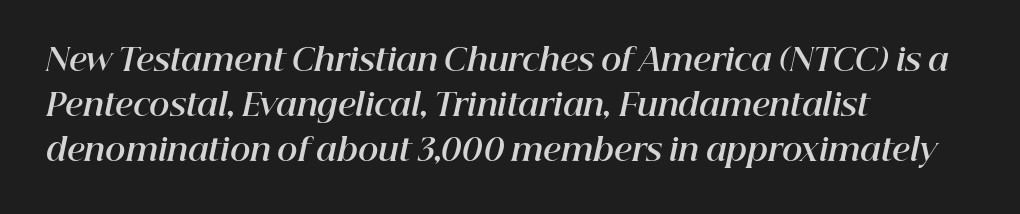
No extra tracking has been applied to these lines. Glance below the letters and you will spot only blank space. Typographic density is high because the face is bold. Would a proofreader flag this as italicized? Yes.
